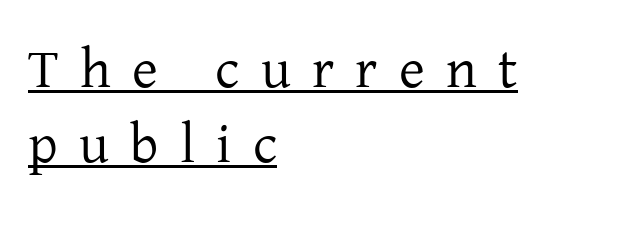
Type style note: has serifs. Vertically, the passage feels balanced, rows spaced as you'd expect. Underlined type. Compared with typical body copy, the letter spacing here is much looser.
